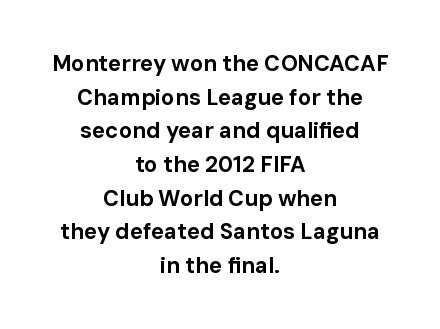
The image shows 22 px bold type, upright; set centered, normal line spacing (1.53x), normal letter spacing, not underlined.
